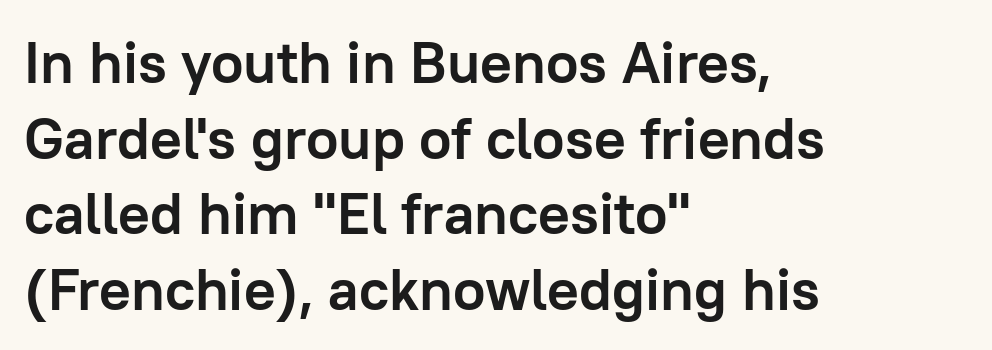
{"serif": "no", "italic": "no", "bold": "yes", "weight": "semibold", "width": "normal", "stroke_contrast": "low", "x_height": "medium", "monospaced": "no", "underline": "no", "align": "left", "line_spacing": "normal", "line_spacing_ratio": 1.28, "letter_spacing": "normal", "letter_spacing_em": 0.0, "glyph_px": 59}
